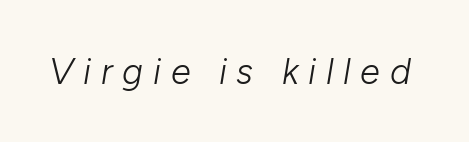
{"italic": "yes", "lean": "right", "slant_degrees": 10, "bold": "no", "weight": "light", "width": "normal", "stroke_contrast": "low", "x_height": "medium", "monospaced": "no", "underline": "no", "letter_spacing": "wide", "letter_spacing_em": 0.27, "glyph_px": 36}
